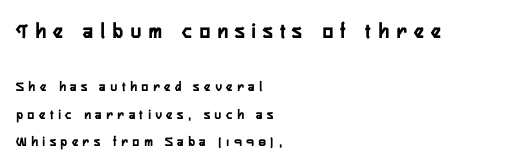
Q: Is the text italic (slanted)? A: No, it is upright.
Q: Is the text underlined? A: No.
Q: How is the paragraph aligned? A: Left-aligned.
Q: Is the spacing between letters normal or unusually wide? A: Unusually wide.
Q: Is the spacing between lines tight, normal or loose? A: Loose.
Q: Which block of text is set in a larger size, the first (top) or the second (bottom)? A: The first (top) one.
